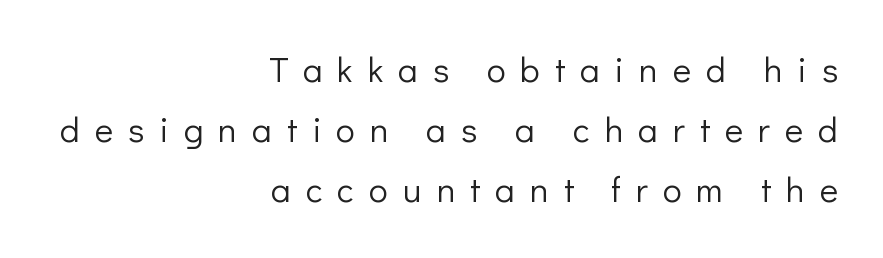
Q: Is the text bold? A: No.
Q: Is the text italic (slanted)? A: No, it is upright.
Q: Is the typeface a serif or a sans-serif typeface? A: Sans-serif.
Q: Is the text underlined? A: No.
Q: How is the paragraph aligned? A: Right-aligned.
Q: Is the spacing between letters normal or unusually wide? A: Unusually wide.
Q: Width (condensed, normal, or wide)? A: Normal.
Q: Stroke contrast? A: Low.
Q: x-height? A: Medium.
Q: Monospaced? A: No.
